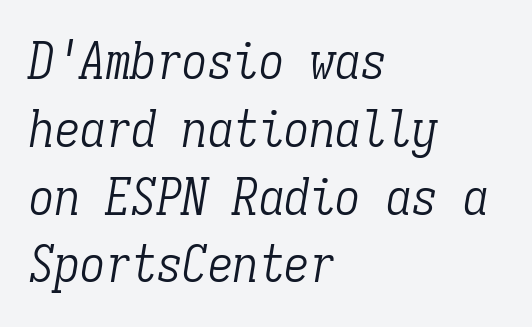
The letterforms sit at book weight or below. Summary of vertical rhythm: regular, with standard interline spacing. A typesetter would call this zero additional tracking. Beneath every word, the page is bare. Yep, that's italic — everything's leaning. The face used here is monospaced, like something from a code editor.
